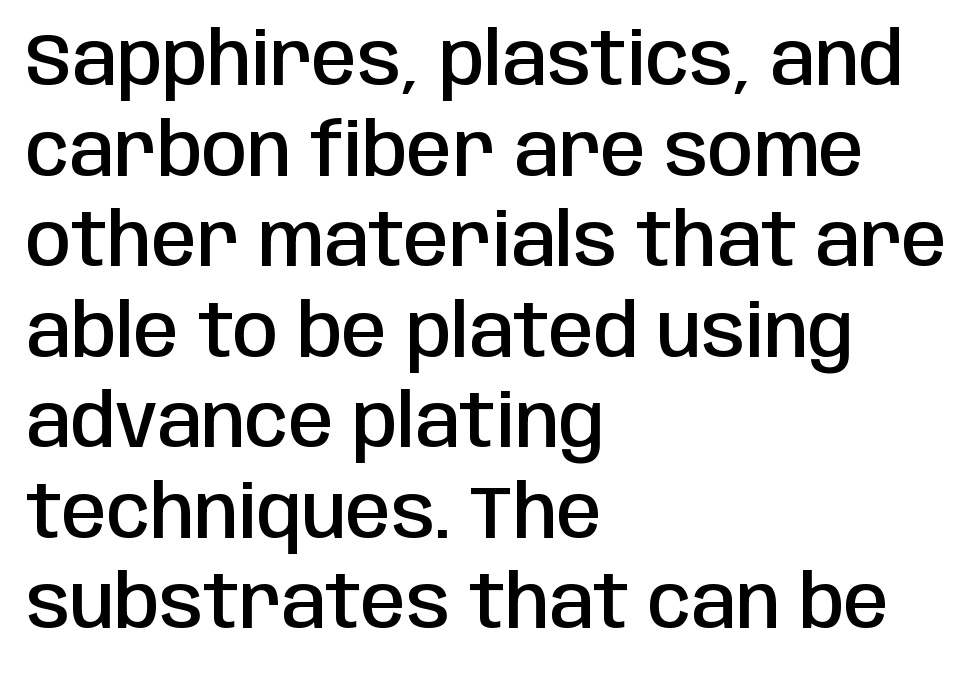
Q: Is the text bold? A: Semi-bold.
Q: Is the text italic (slanted)? A: No, it is upright.
Q: Is the typeface a serif or a sans-serif typeface? A: Sans-serif.
Q: Is the text underlined? A: No.
Q: How is the paragraph aligned? A: Left-aligned.
Q: Is the spacing between letters normal or unusually wide? A: Normal.
Q: Width (condensed, normal, or wide)? A: Condensed.
Q: Stroke contrast? A: Low.
Q: x-height? A: Large.
Q: Monospaced? A: No.
